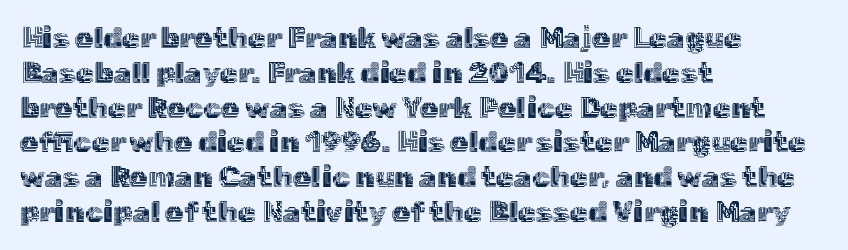
The image shows 29 px text type, upright; set left-aligned, line spacing 1.2x, normal letter spacing, not underlined; a medium x-height.
